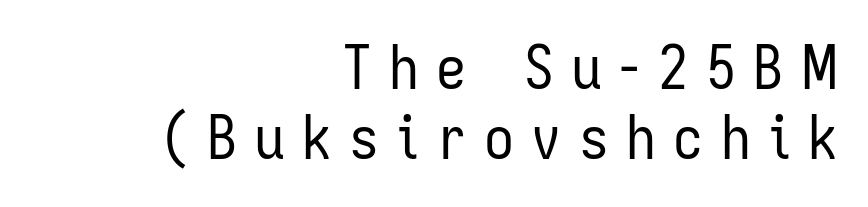
These lines have a slow, spaced-out rhythm from letter to letter. Tall strokes in this sample are plumb rather than angled. The foot of each line stays bare and open. Typographically, this falls in the sans-serif category. The face used here is proportionally spaced, like ordinary book or web type. No extra ink here — the face is not bold.
